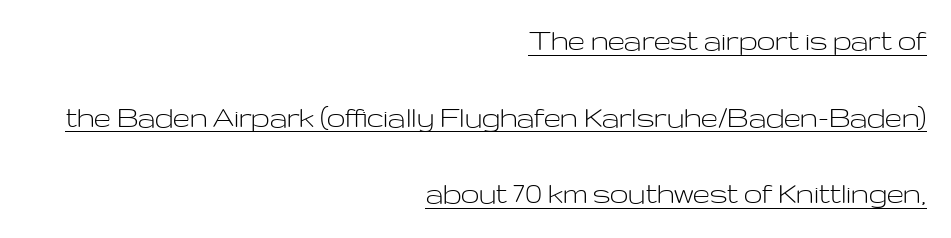
Q: Is the text bold? A: No.
Q: Is the text italic (slanted)? A: No, it is upright.
Q: Is the typeface a serif or a sans-serif typeface? A: Sans-serif.
Q: Is the text underlined? A: Yes.
Q: How is the paragraph aligned? A: Right-aligned.
Q: Is the spacing between letters normal or unusually wide? A: Normal.
Q: Is the spacing between lines tight, normal or loose? A: Loose.
Q: Width (condensed, normal, or wide)? A: Wide.
Q: Stroke contrast? A: Low.
Q: x-height? A: Medium.
Q: Monospaced? A: No.
